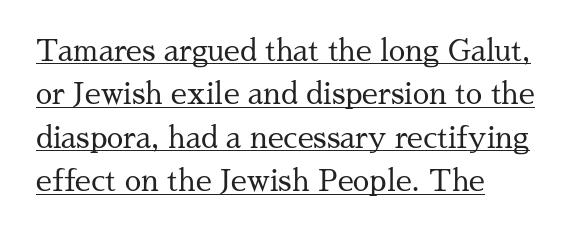
Q: Is the text bold? A: No.
Q: Is the text italic (slanted)? A: No, it is upright.
Q: Is the typeface a serif or a sans-serif typeface? A: Serif.
Q: Is the text underlined? A: Yes.
Q: How is the paragraph aligned? A: Left-aligned.
Q: Is the spacing between letters normal or unusually wide? A: Normal.
Q: Is the spacing between lines tight, normal or loose? A: Normal.
Q: Width (condensed, normal, or wide)? A: Normal.
Q: Stroke contrast? A: Medium.
Q: x-height? A: Medium.
Q: Monospaced? A: No.
